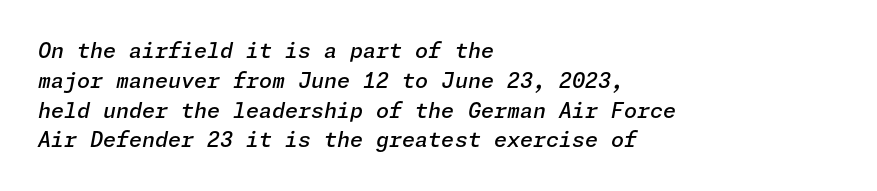
{"italic": "yes", "lean": "right", "slant_degrees": 11, "bold": "semi", "underline": "no", "align": "left", "line_spacing": "normal", "line_spacing_ratio": 1.42, "letter_spacing": "normal", "letter_spacing_em": 0.0, "glyph_px": 21}
